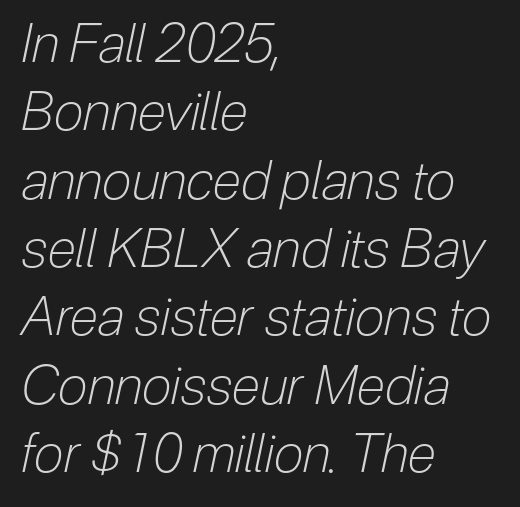
Q: Is the text bold? A: No.
Q: Is the text italic (slanted)? A: Yes, it leans right by about 12 degrees.
Q: Is the text underlined? A: No.
Q: How is the paragraph aligned? A: Left-aligned.
Q: Is the spacing between letters normal or unusually wide? A: Normal.
Q: Is the spacing between lines tight, normal or loose? A: Normal.
Q: Width (condensed, normal, or wide)? A: Condensed.
Q: Stroke contrast? A: Low.
Q: x-height? A: Medium.
Q: Monospaced? A: No.
